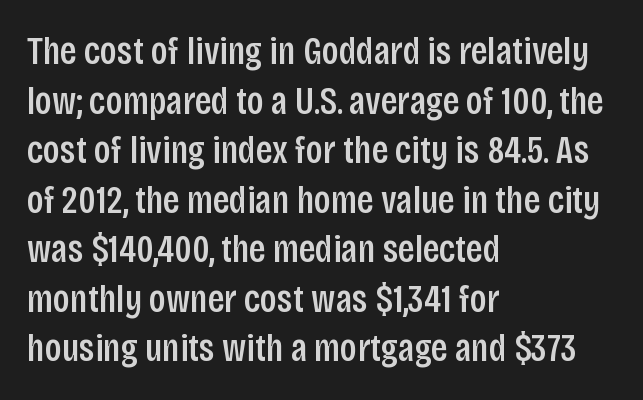
{"serif": "no", "italic": "no", "bold": "semi", "weight": "semibold", "width": "condensed", "stroke_contrast": "low", "x_height": "large", "monospaced": "no", "underline": "no", "align": "left", "line_spacing": "normal", "line_spacing_ratio": 1.27, "letter_spacing": "normal", "letter_spacing_em": 0.0, "glyph_px": 39}
